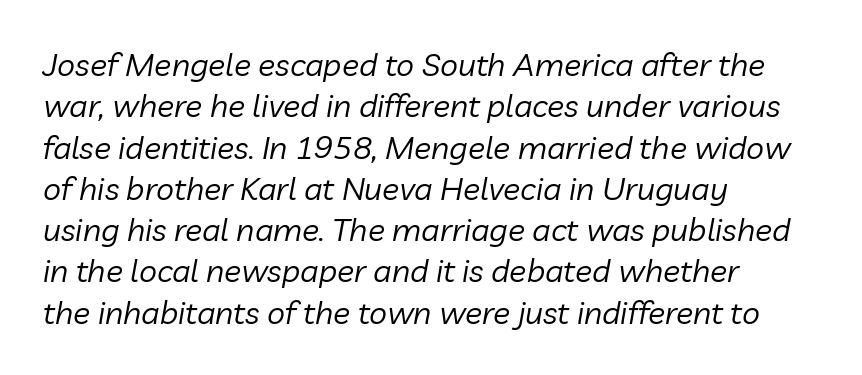
The image shows 32 px regular-weight type, italic (leaning right); set left-aligned, normal line spacing (1.29x), normal letter spacing, not underlined; low stroke contrast and a medium x-height.
